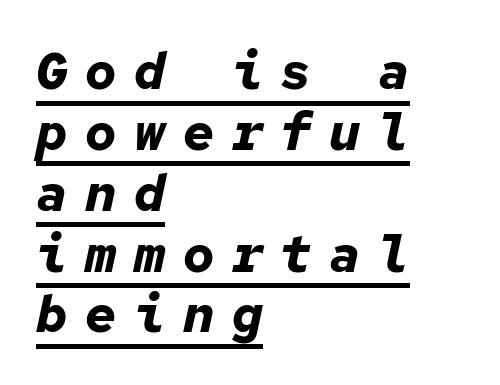
Q: Is the text bold? A: Yes.
Q: Is the text italic (slanted)? A: Yes, it leans right by about 12 degrees.
Q: Is the text underlined? A: Yes.
Q: How is the paragraph aligned? A: Left-aligned.
Q: Is the spacing between letters normal or unusually wide? A: Unusually wide.
Q: Width (condensed, normal, or wide)? A: Normal.
Q: Stroke contrast? A: Low.
Q: x-height? A: Medium.
Q: Monospaced? A: Yes.
